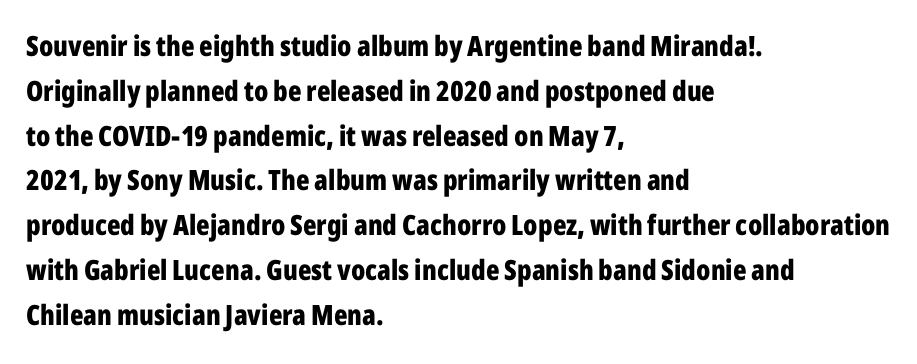
The rows are spaced the way most documents space them. The type family on display is of the sans-serif kind. Horizontally, the lines are justified to the leading edge only. Each letter keeps its own natural width here, so spacing adapts to shape.
